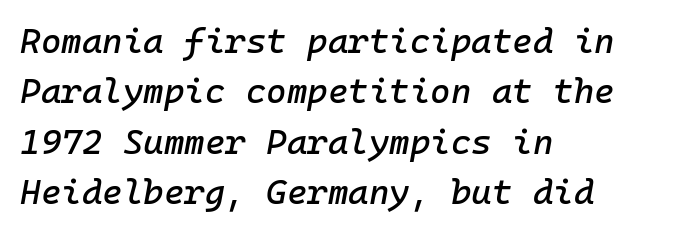
Q: Is the text italic (slanted)? A: Yes, it leans right by about 10 degrees.
Q: Is the text underlined? A: No.
Q: How is the paragraph aligned? A: Left-aligned.
Q: Is the spacing between letters normal or unusually wide? A: Normal.
Q: Is the spacing between lines tight, normal or loose? A: Normal.
Q: Width (condensed, normal, or wide)? A: Normal.
Q: Stroke contrast? A: Low.
Q: x-height? A: Medium.
Q: Monospaced? A: Yes.
